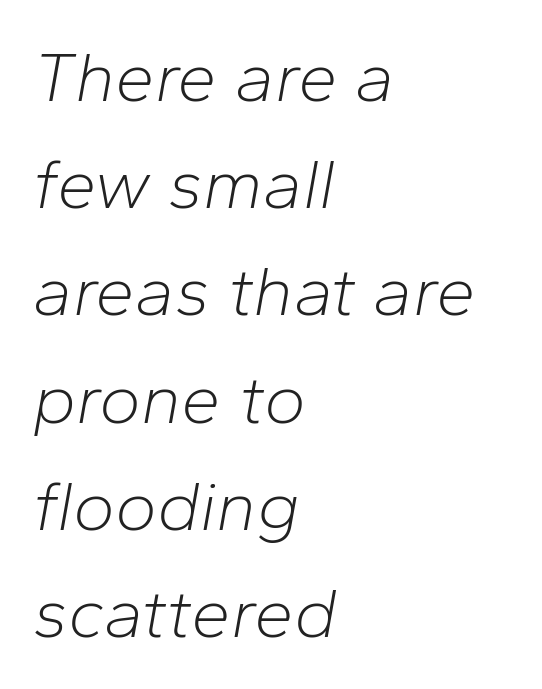
Ink coverage per letter is moderate at most. Note the varied advance widths — an 'i' is clearly narrower than an 'm'. Quick note: interline space is typical. Inter-character spacing is left at the font's built-in metrics. Notice how the stems are inclined rather than vertical — that's the hallmark of italics. These lines stack with their left ends in a neat column.
